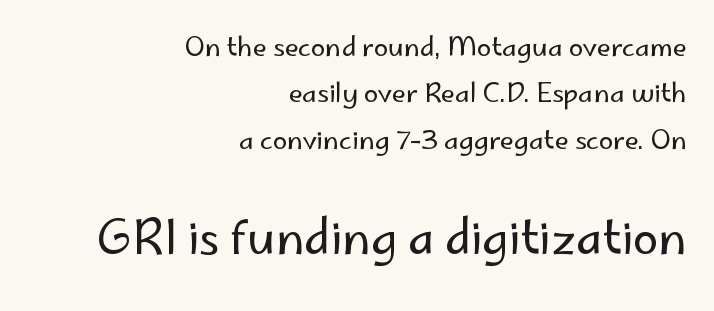
{"serif": "no", "italic": "no", "bold": "no", "weight": "regular", "width": "normal", "stroke_contrast": "low", "x_height": "small", "monospaced": "no", "underline": "no", "align": "right", "line_spacing_ratio": 1.78, "letter_spacing": "normal", "letter_spacing_em": 0.0, "larger_block": "second", "size_ratio": 1.77, "glyph_px": 46}
